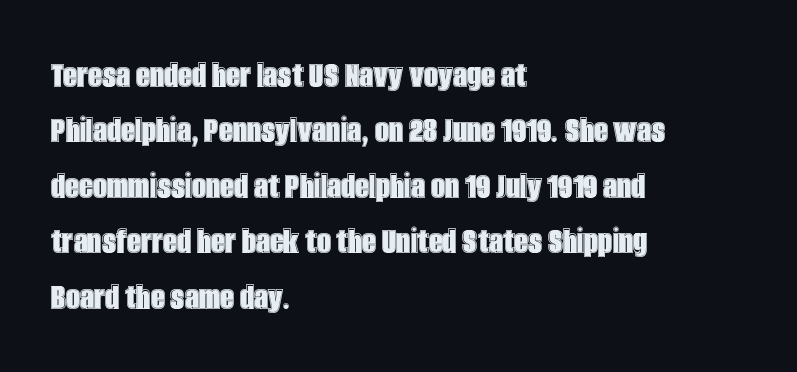
The image shows 39 px condensed type, upright; set left-aligned, normal line spacing (1.42x), normal letter spacing, not underlined; a large x-height.
